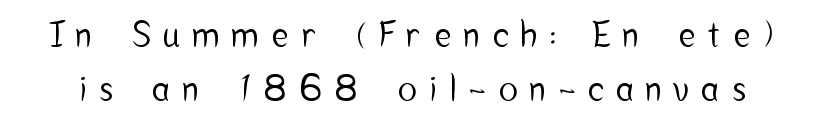
Q: Is the text italic (slanted)? A: No, it is upright.
Q: Is the typeface a serif or a sans-serif typeface? A: Sans-serif.
Q: Is the text underlined? A: No.
Q: Is the spacing between letters normal or unusually wide? A: Unusually wide.
Q: Is the spacing between lines tight, normal or loose? A: Normal.
Q: Width (condensed, normal, or wide)? A: Condensed.
Q: Stroke contrast? A: Low.
Q: x-height? A: Medium.
Q: Monospaced? A: No.
